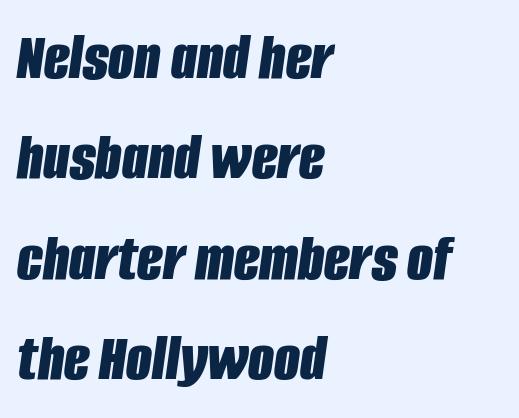
The image shows 67 px bold, condensed type, italic (leaning right); set left-aligned, normal line spacing (1.5x), normal letter spacing, not underlined; low stroke contrast and a large x-height.
